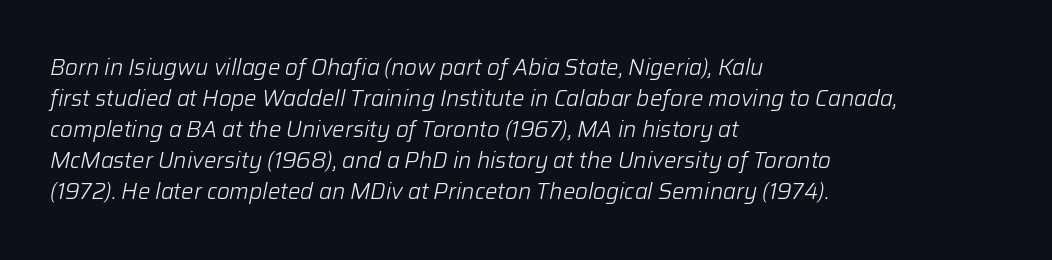
Q: Is the text bold? A: No.
Q: Is the text italic (slanted)? A: Yes, it leans right by about 12 degrees.
Q: Is the text underlined? A: No.
Q: How is the paragraph aligned? A: Left-aligned.
Q: Is the spacing between letters normal or unusually wide? A: Normal.
Q: Is the spacing between lines tight, normal or loose? A: Normal.
